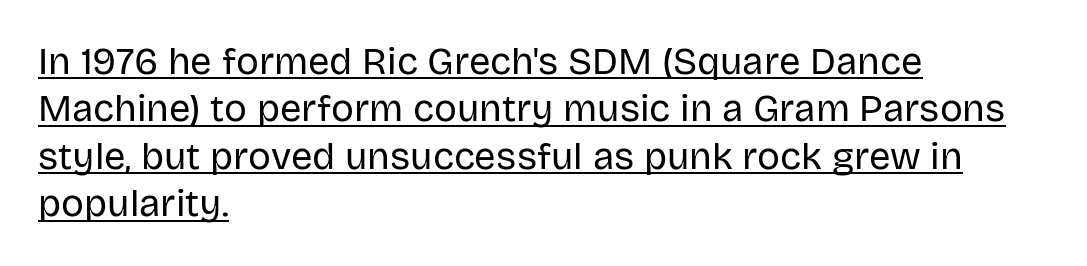
The image shows 38 px regular-weight sans-serif type, upright; set left-aligned, normal line spacing (1.25x), normal letter spacing, underlined; low stroke contrast and a large x-height.
